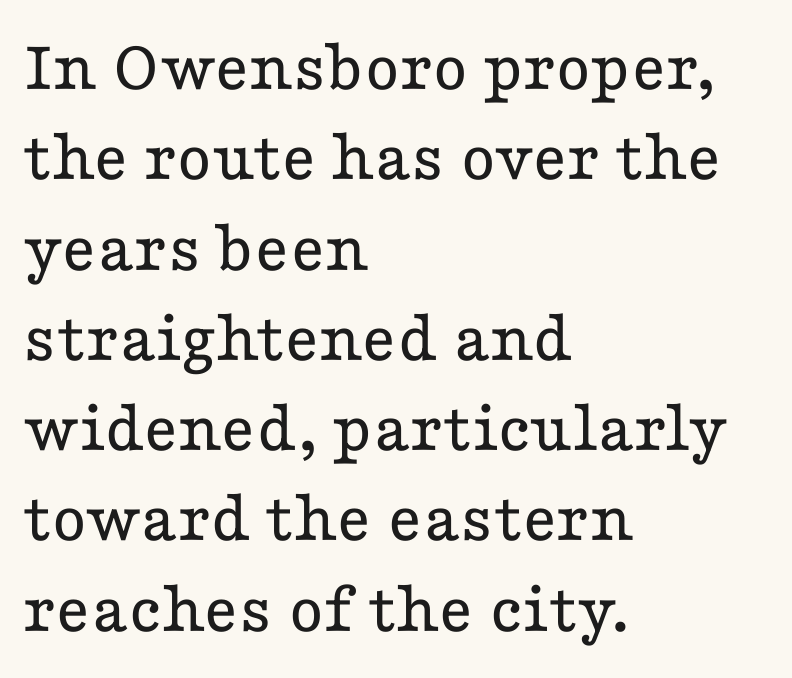
{"serif": "yes", "italic": "no", "bold": "no", "weight": "regular", "width": "wide", "stroke_contrast": "low", "x_height": "medium", "monospaced": "no", "underline": "no", "align": "left", "line_spacing_ratio": 1.22, "letter_spacing": "normal", "letter_spacing_em": 0.0, "glyph_px": 74}
